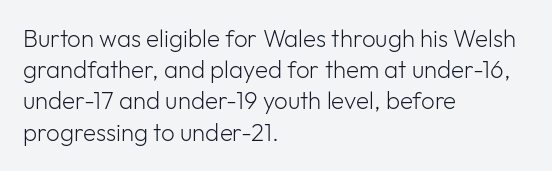
{"italic": "no", "bold": "no", "underline": "no", "align": "left", "line_spacing": "normal", "line_spacing_ratio": 1.3, "letter_spacing": "normal", "letter_spacing_em": 0.0, "glyph_px": 24}
